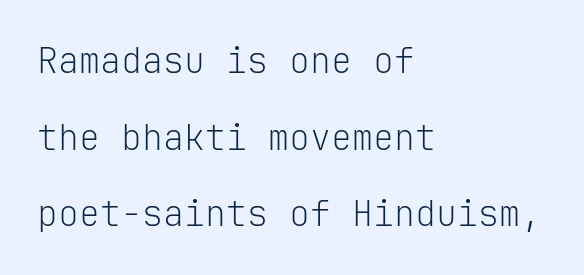
The image shows 35 px light sans-serif type, upright, monospaced; set left-aligned, loose line spacing (2.19x), normal letter spacing, not underlined; low stroke contrast and a medium x-height.
